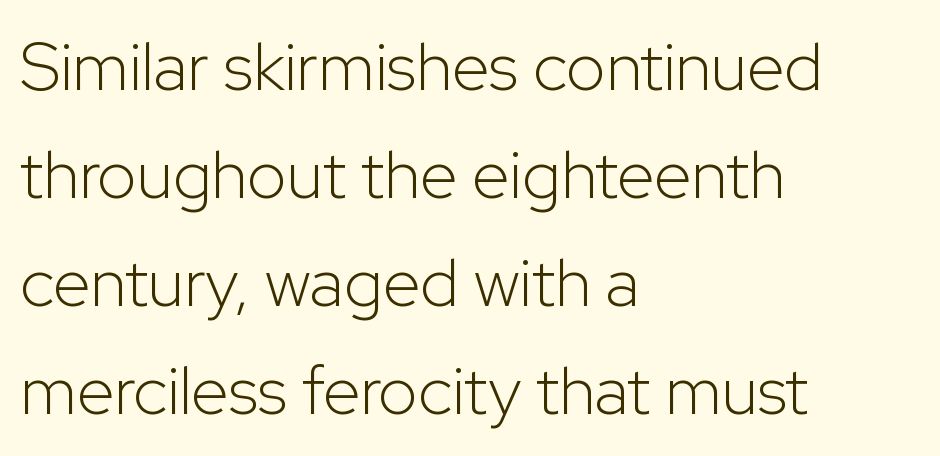
This sample has the flowing, uneven cadence of proportional lettering. Tracking value appears to be zero — textbook default spacing. One glance says typical: line gaps are just what's usual. Teacher's note: observe the even left margin — that is flush-left alignment.
